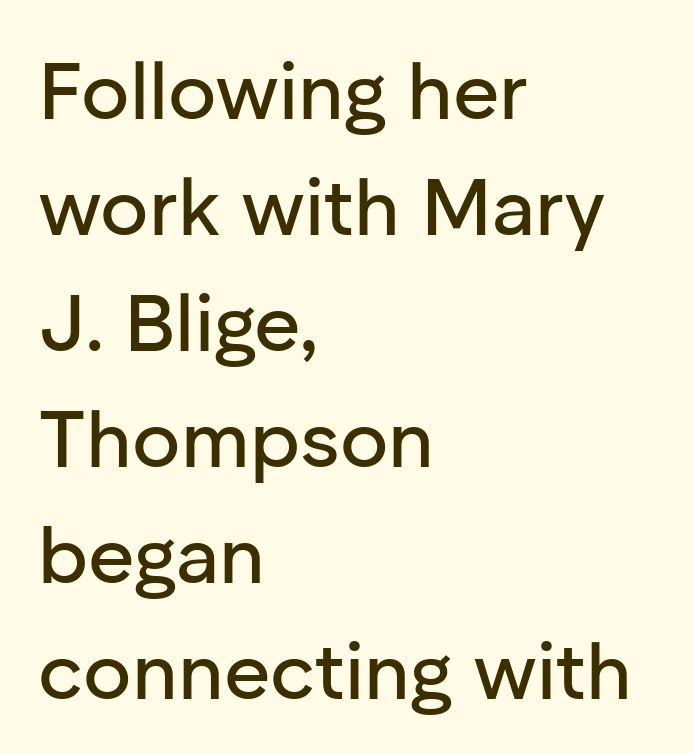
{"serif": "no", "italic": "no", "width": "normal", "stroke_contrast": "low", "x_height": "medium", "monospaced": "no", "underline": "no", "align": "left", "line_spacing": "normal", "line_spacing_ratio": 1.45, "letter_spacing": "normal", "letter_spacing_em": 0.0, "glyph_px": 80}
